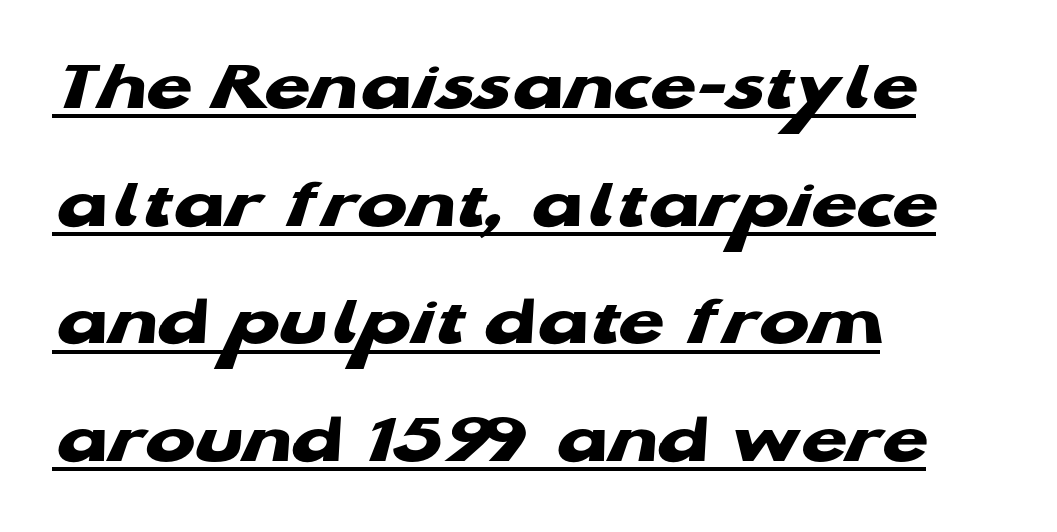
The image shows 74 px heavy, wide sans-serif type; set left-aligned, normal line spacing (1.59x), normal letter spacing, underlined; low stroke contrast and a medium x-height.
